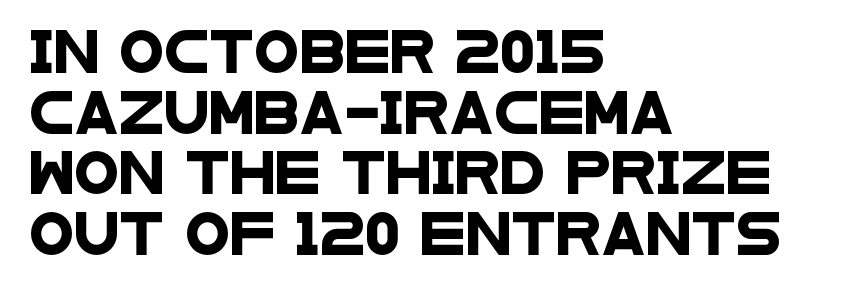
Q: Is the typeface a serif or a sans-serif typeface? A: Sans-serif.
Q: Is the text underlined? A: No.
Q: How is the paragraph aligned? A: Left-aligned.
Q: Is the spacing between letters normal or unusually wide? A: Normal.
Q: Is the spacing between lines tight, normal or loose? A: Normal.
Q: Width (condensed, normal, or wide)? A: Wide.
Q: Stroke contrast? A: Low.
Q: x-height? A: Large.
Q: Monospaced? A: No.
